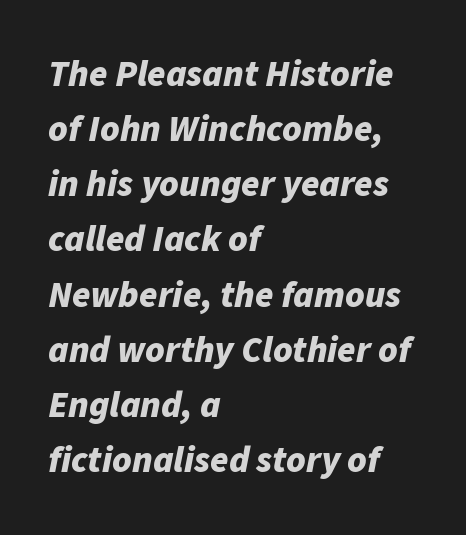
{"italic": "yes", "lean": "right", "slant_degrees": 11, "bold": "yes", "weight": "bold", "width": "normal", "stroke_contrast": "low", "x_height": "medium", "monospaced": "no", "underline": "no", "align": "left", "line_spacing": "normal", "line_spacing_ratio": 1.49, "letter_spacing": "normal", "letter_spacing_em": 0.0, "glyph_px": 37}
